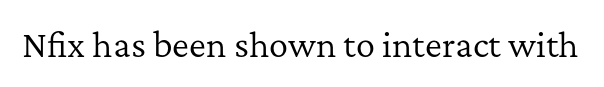
Q: Is the text bold? A: No.
Q: Is the text italic (slanted)? A: No, it is upright.
Q: Is the typeface a serif or a sans-serif typeface? A: Serif.
Q: Is the text underlined? A: No.
Q: Is the spacing between letters normal or unusually wide? A: Normal.
Q: Width (condensed, normal, or wide)? A: Normal.
Q: Stroke contrast? A: Low.
Q: x-height? A: Medium.
Q: Monospaced? A: No.
